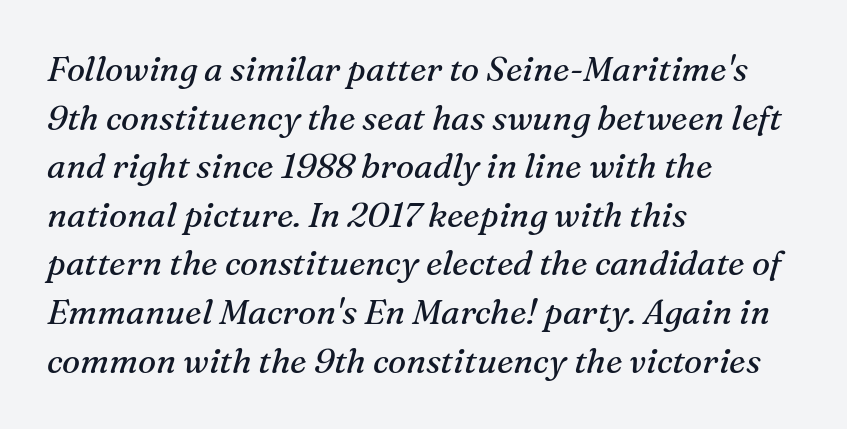
The image shows 34 px regular-weight serif type, italic (leaning right); set left-aligned, normal line spacing (1.43x), normal letter spacing, not underlined; medium stroke contrast and a medium x-height.
